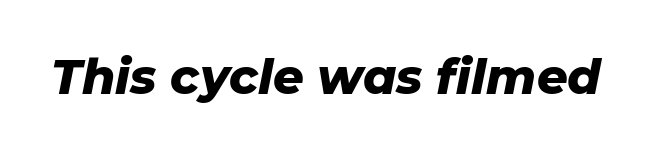
The image shows 48 px heavy type, italic (leaning right); set normal letter spacing, not underlined; low stroke contrast and a medium x-height.
